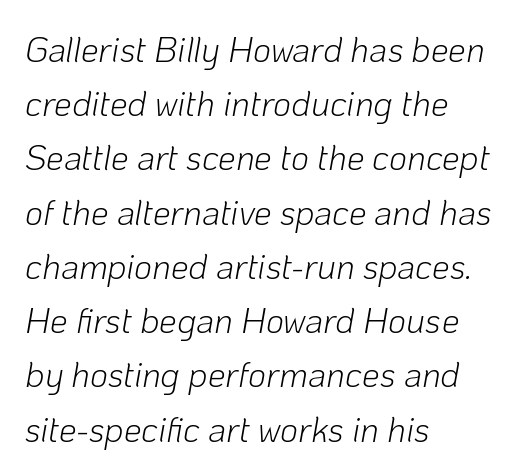
Q: Is the text bold? A: No.
Q: Is the text italic (slanted)? A: Yes, it leans right by about 10 degrees.
Q: Is the text underlined? A: No.
Q: How is the paragraph aligned? A: Left-aligned.
Q: Is the spacing between letters normal or unusually wide? A: Normal.
Q: Is the spacing between lines tight, normal or loose? A: Normal.
Q: Width (condensed, normal, or wide)? A: Normal.
Q: Stroke contrast? A: Low.
Q: x-height? A: Medium.
Q: Monospaced? A: No.
